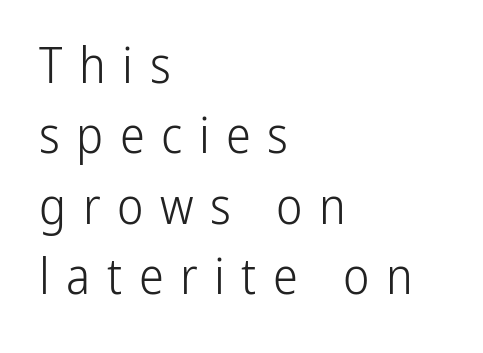
The image shows 50 px light, condensed sans-serif type, upright; set left-aligned, normal line spacing (1.41x), unusually wide letter spacing (+0.33 em), not underlined; low stroke contrast and a medium x-height.
